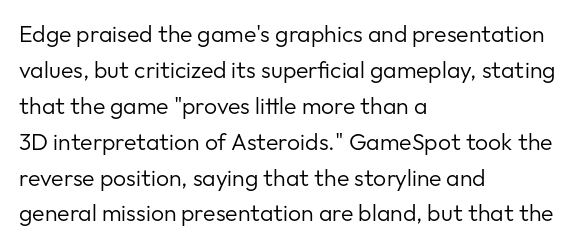
The image shows 23 px text type, upright; set left-aligned, normal line spacing (1.56x), normal letter spacing, not underlined.
